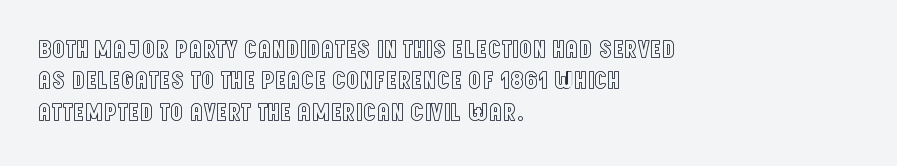
Tracking value appears to be zero — textbook default spacing. Rendered with straight, roman letterforms. Short and long lines alike share a common starting point at left. A bare baseline throughout the passage.
